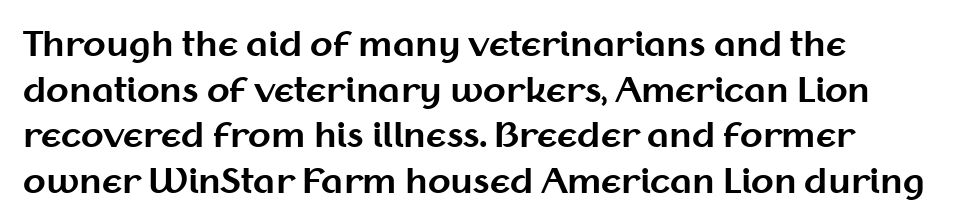
Nothing unusual about the tracking: characters are spaced as the font intends. In terms of leading, this rendering sits right in the middle. It's the straight-up-and-down kind of type. Anything drawn beneath the words? Only blank space. Is this a sans? Yes — the strokes have no serifs. The face used here is proportionally spaced, like ordinary book or web type.
